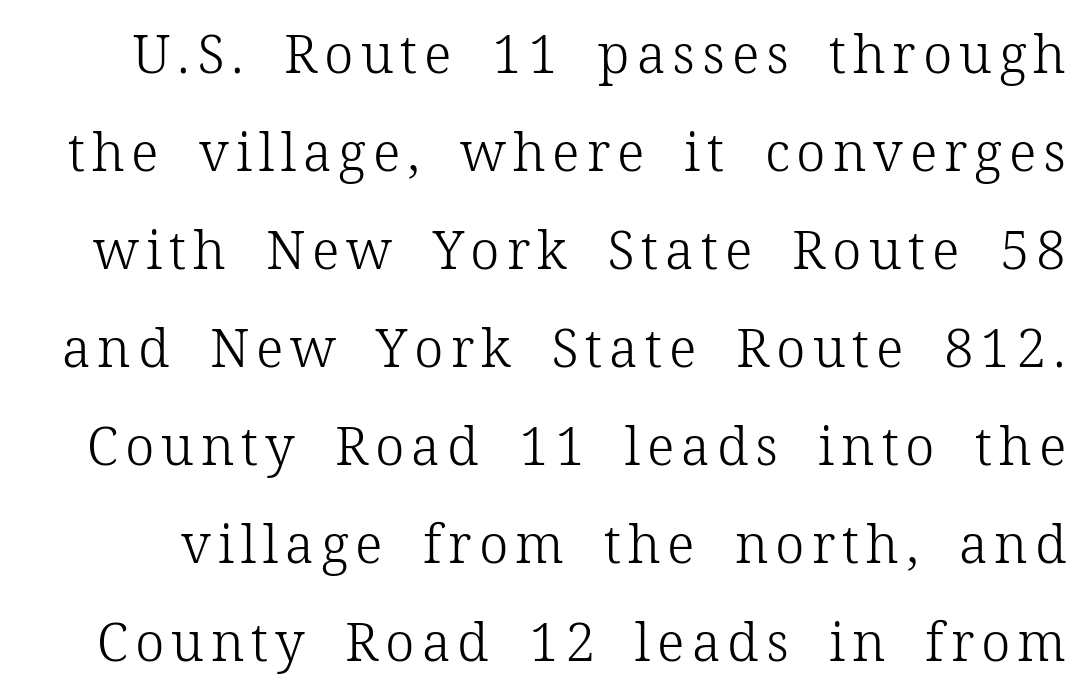
The weight tops out at a normal text grade. To sum up the face: it has serifs. Here the designer chose a conventional face with non-uniform glyph widths. Any mark beneath the type? The region is blank. This is the regular roman posture of the typeface.
